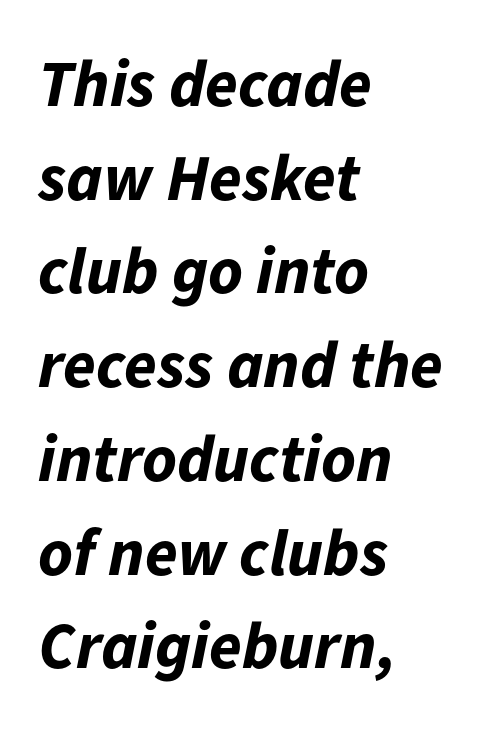
Is the type slanted? Yes — the strokes lean at a clear angle. Decoration check: the copy has no underline. Summary of weight: heavy, a full bold. The tracking reads as untouched default to a designer's eye.
